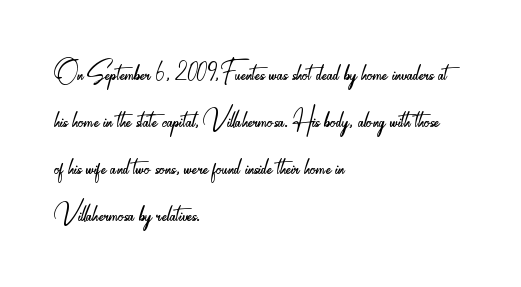
Q: Is the text bold? A: No.
Q: Is the text italic (slanted)? A: Yes.
Q: Is the typeface a serif or a sans-serif typeface? A: Sans-serif.
Q: Is the text underlined? A: No.
Q: How is the paragraph aligned? A: Left-aligned.
Q: Is the spacing between letters normal or unusually wide? A: Normal.
Q: Is the spacing between lines tight, normal or loose? A: Normal.
Q: Width (condensed, normal, or wide)? A: Condensed.
Q: Stroke contrast? A: Low.
Q: x-height? A: Small.
Q: Monospaced? A: No.
